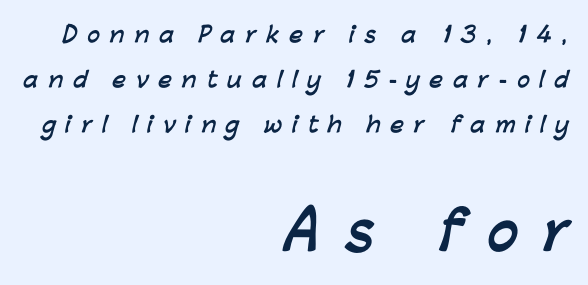
Examine the stroke ends and you'll find no serifs. This sample has the flowing, uneven cadence of proportional lettering. Each line ends at the same right margin while the left side varies. Caption: bold face, heavy strokes. Decoration check: the copy has no underline. The emphasis by scale lands on block number two, below.
